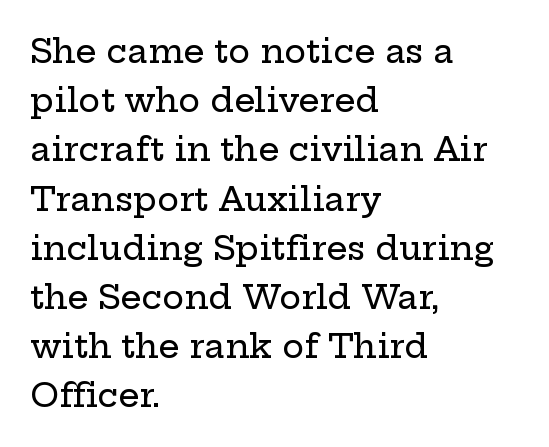
Q: Is the text italic (slanted)? A: No, it is upright.
Q: Is the typeface a serif or a sans-serif typeface? A: Serif.
Q: Is the text underlined? A: No.
Q: How is the paragraph aligned? A: Left-aligned.
Q: Is the spacing between letters normal or unusually wide? A: Normal.
Q: Is the spacing between lines tight, normal or loose? A: Normal.
Q: Width (condensed, normal, or wide)? A: Wide.
Q: Stroke contrast? A: Low.
Q: x-height? A: Medium.
Q: Monospaced? A: No.
